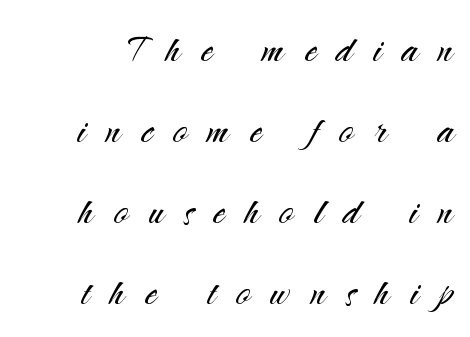
{"serif": "no", "bold": "no", "weight": "light", "width": "normal", "stroke_contrast": "medium", "x_height": "small", "monospaced": "no", "underline": "no", "line_spacing_ratio": 1.72, "letter_spacing": "wide", "letter_spacing_em": 0.44, "glyph_px": 47}
